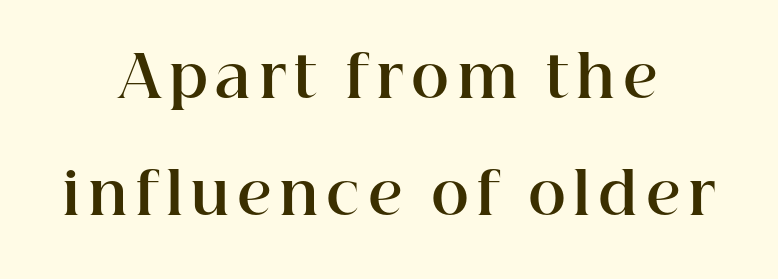
Q: Is the text bold? A: Yes.
Q: Is the text italic (slanted)? A: No, it is upright.
Q: Is the typeface a serif or a sans-serif typeface? A: Serif.
Q: Is the text underlined? A: No.
Q: How is the paragraph aligned? A: Centered.
Q: Is the spacing between lines tight, normal or loose? A: Loose.
Q: Width (condensed, normal, or wide)? A: Normal.
Q: Stroke contrast? A: High.
Q: x-height? A: Medium.
Q: Monospaced? A: No.
